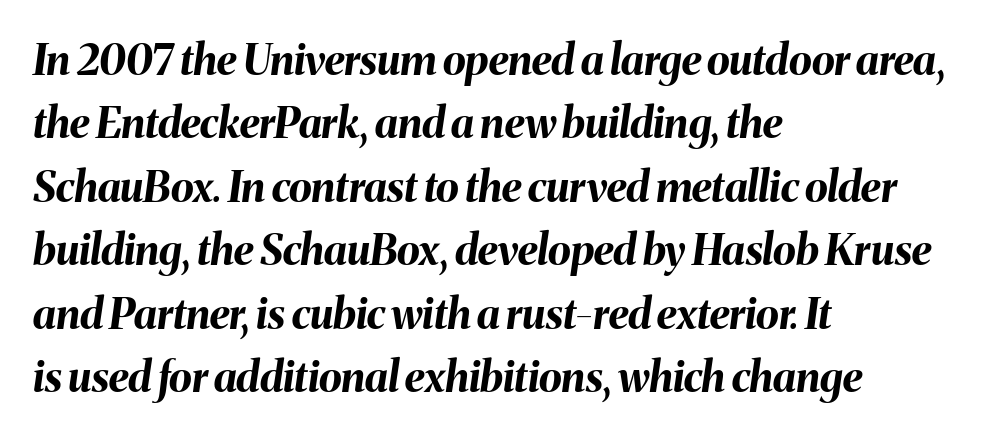
The image shows 42 px bold type, italic (leaning right); set left-aligned, normal line spacing (1.51x), normal letter spacing, not underlined; medium stroke contrast and a medium x-height.
